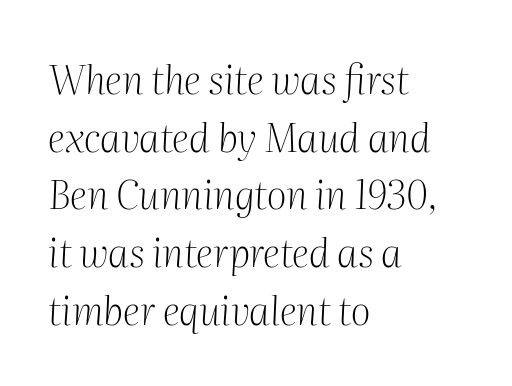
The image shows 39 px light serif type, italic (leaning right); set left-aligned, normal line spacing (1.48x), normal letter spacing, not underlined; medium stroke contrast and a medium x-height.
